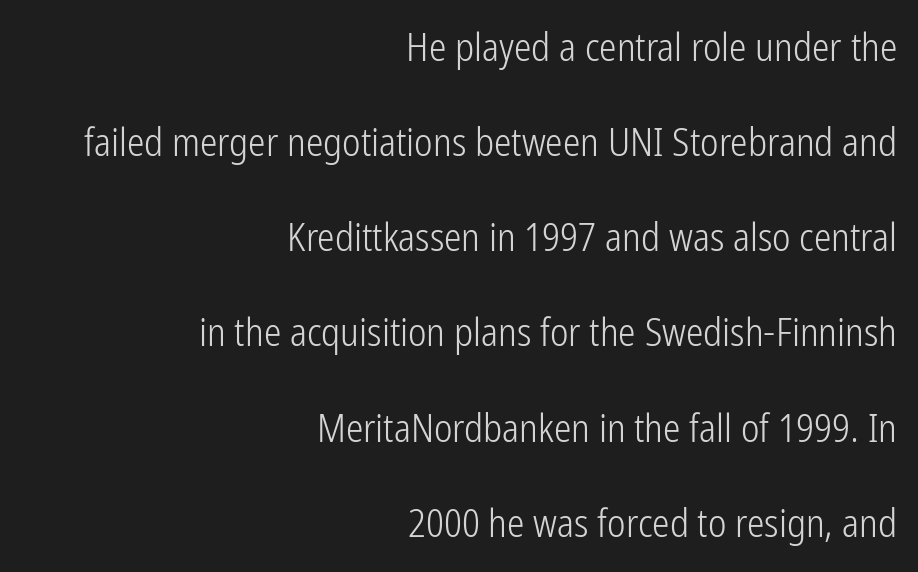
The image shows 39 px light, condensed sans-serif type, upright; set right-aligned, loose line spacing (2.44x), normal letter spacing, not underlined; low stroke contrast and a medium x-height.
